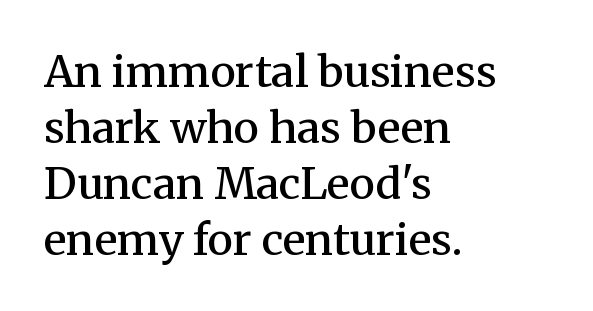
Q: Is the text bold? A: Semi-bold.
Q: Is the text italic (slanted)? A: No, it is upright.
Q: Is the typeface a serif or a sans-serif typeface? A: Serif.
Q: Is the text underlined? A: No.
Q: How is the paragraph aligned? A: Left-aligned.
Q: Is the spacing between letters normal or unusually wide? A: Normal.
Q: Is the spacing between lines tight, normal or loose? A: Normal.
Q: Width (condensed, normal, or wide)? A: Normal.
Q: Stroke contrast? A: Medium.
Q: x-height? A: Medium.
Q: Monospaced? A: No.
